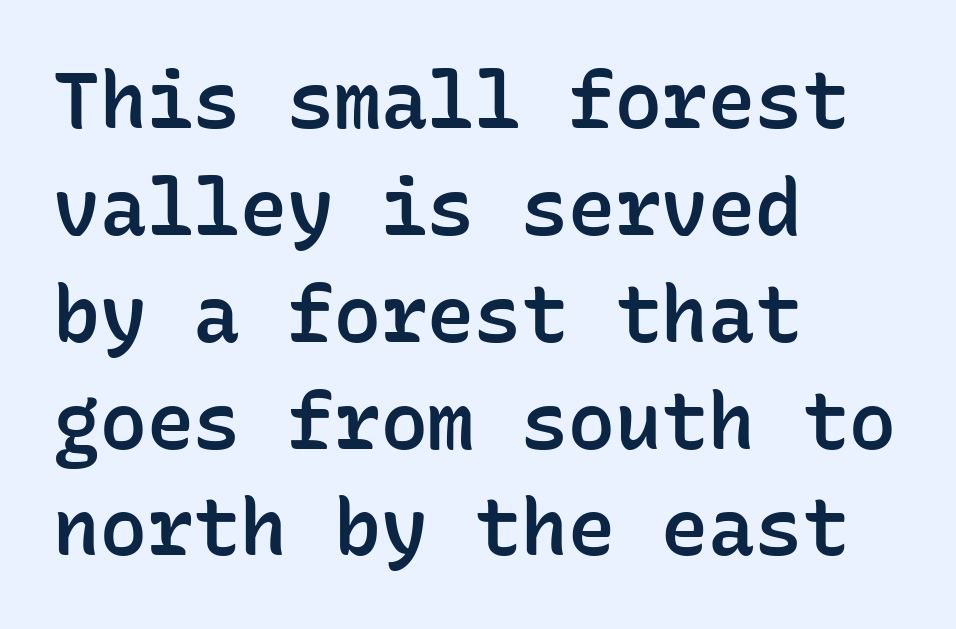
Q: Is the text bold? A: Semi-bold.
Q: Is the text italic (slanted)? A: No, it is upright.
Q: Is the typeface a serif or a sans-serif typeface? A: Sans-serif.
Q: Is the text underlined? A: No.
Q: How is the paragraph aligned? A: Left-aligned.
Q: Is the spacing between letters normal or unusually wide? A: Normal.
Q: Is the spacing between lines tight, normal or loose? A: Normal.
Q: Width (condensed, normal, or wide)? A: Normal.
Q: Stroke contrast? A: Low.
Q: x-height? A: Medium.
Q: Monospaced? A: Yes.
